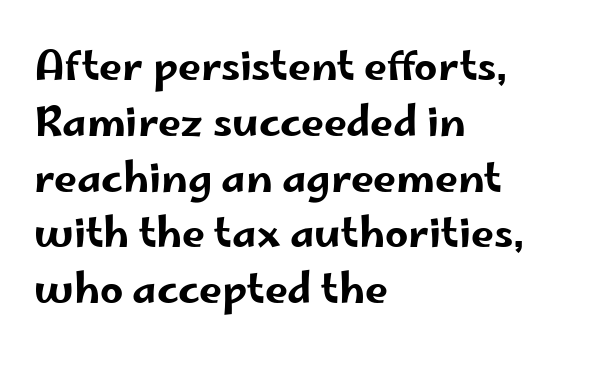
Each line starts at the same left margin while the right side varies. Each letter keeps its own natural width here, so spacing adapts to shape. Honestly, the letter spacing is just normal — you wouldn't notice it. No word sits above an underline.
